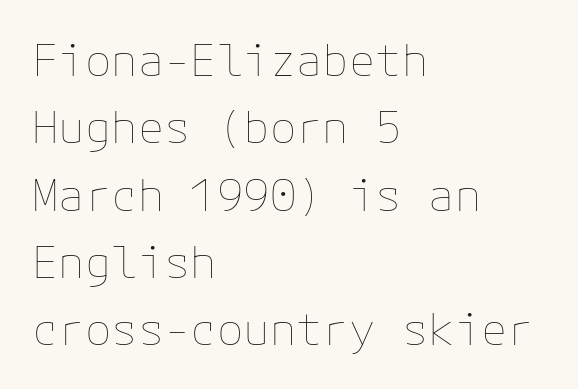
Q: Is the text bold? A: No.
Q: Is the text italic (slanted)? A: No, it is upright.
Q: Is the text underlined? A: No.
Q: How is the paragraph aligned? A: Left-aligned.
Q: Is the spacing between letters normal or unusually wide? A: Normal.
Q: Is the spacing between lines tight, normal or loose? A: Normal.
Q: Width (condensed, normal, or wide)? A: Normal.
Q: Stroke contrast? A: Low.
Q: x-height? A: Medium.
